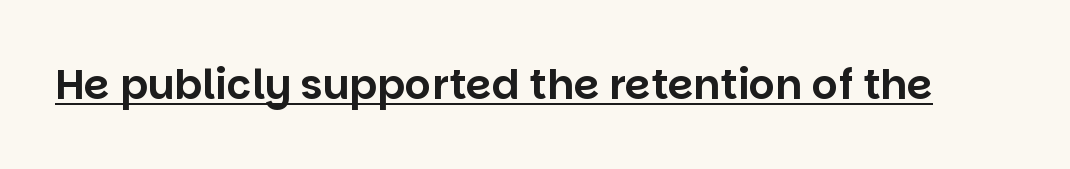
{"serif": "no", "italic": "no", "width": "normal", "stroke_contrast": "low", "x_height": "large", "monospaced": "no", "underline": "yes", "letter_spacing": "normal", "letter_spacing_em": 0.0, "glyph_px": 41}
